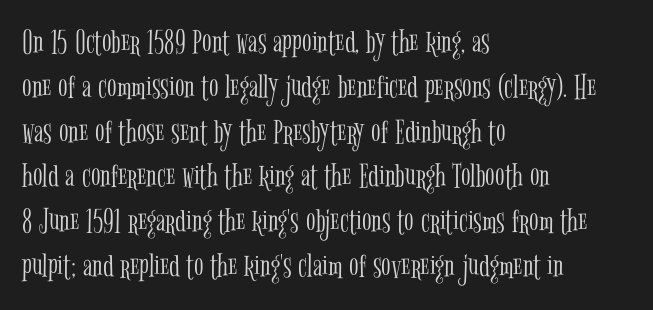
The tracking reads as untouched default to a designer's eye. Vertical stems look standard width or narrower in stroke. Examine the stroke ends and you'll spot serifs. Proportional: the letters do not fall into vertical columns. Horizontal bands of white between lines are of average thickness. These lines stack with their left ends in a neat column.
